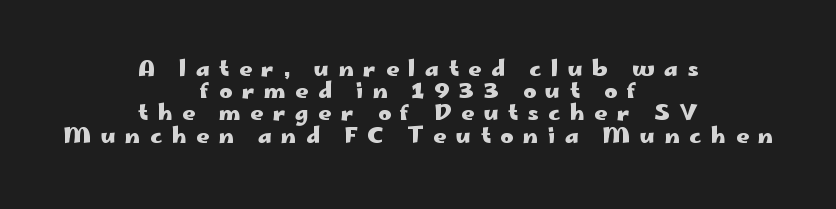
Is the letter spacing exaggerated? Yes — the characters are pushed far apart. Thick stems and heavy bowls — unmistakably bold. One-word summary of the alignment: center. The space beneath each line is pristine and unruled.
